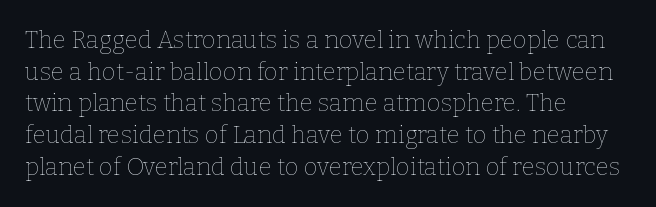
The image shows 24 px text type, upright; set left-aligned, normal line spacing (1.32x), normal letter spacing, not underlined.
